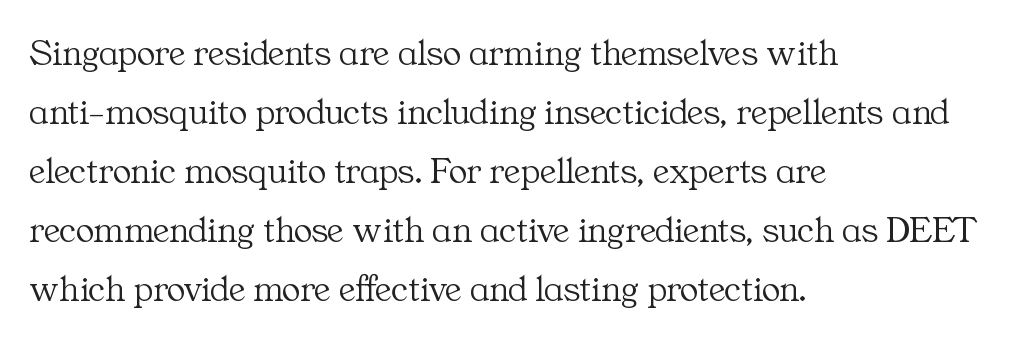
The image shows 38 px light serif type, upright; set left-aligned, normal line spacing (1.55x), normal letter spacing, not underlined; medium stroke contrast and a medium x-height.
